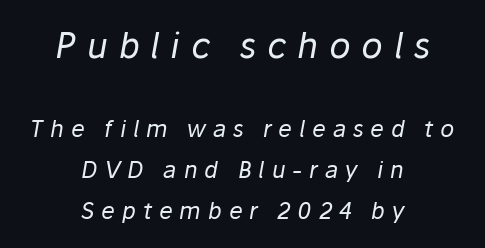
{"italic": "yes", "lean": "right", "slant_degrees": 10, "bold": "no", "weight": "regular", "width": "normal", "stroke_contrast": "low", "x_height": "medium", "monospaced": "no", "underline": "no", "align": "center", "line_spacing_ratio": 1.79, "letter_spacing": "wide", "letter_spacing_em": 0.3, "larger_block": "first", "size_ratio": 1.52, "glyph_px": 35}
